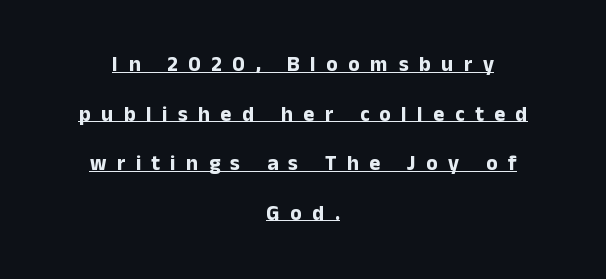
{"italic": "no", "bold": "yes", "underline": "yes", "align": "center", "line_spacing": "loose", "line_spacing_ratio": 2.36, "letter_spacing": "wide", "letter_spacing_em": 0.5, "glyph_px": 21}
